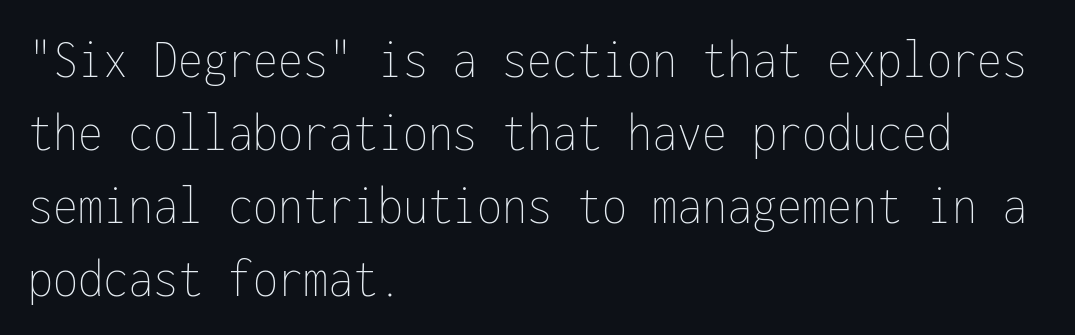
What stands out about the letter spacing? Nothing — it is the standard amount. Summary of vertical rhythm: regular, with standard interline spacing. Which margin do the lines hug? The left one — the right edge is uneven. Quick note: underline off. The weight tops out at a normal text grade.
